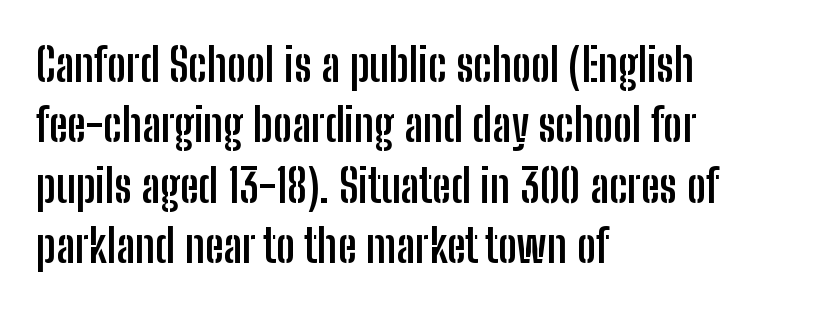
A bare baseline throughout the passage. Compared with a centered layout, this one pins lines to the left instead. Spacing between characters is what you'd get straight out of the box. The typeface chosen for these lines omits serifs.
